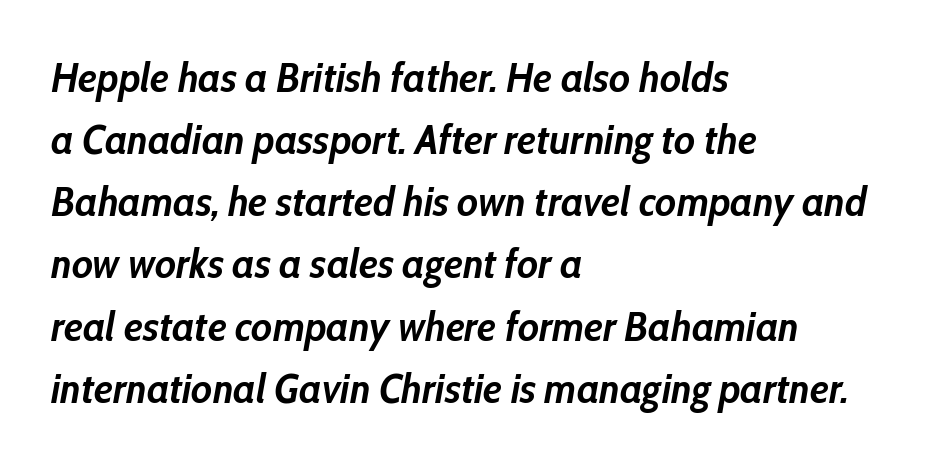
Q: Is the text bold? A: Yes.
Q: Is the text italic (slanted)? A: Yes, it leans right by about 10 degrees.
Q: Is the text underlined? A: No.
Q: How is the paragraph aligned? A: Left-aligned.
Q: Is the spacing between letters normal or unusually wide? A: Normal.
Q: Is the spacing between lines tight, normal or loose? A: Normal.
Q: Width (condensed, normal, or wide)? A: Condensed.
Q: Stroke contrast? A: Low.
Q: x-height? A: Medium.
Q: Monospaced? A: No.
